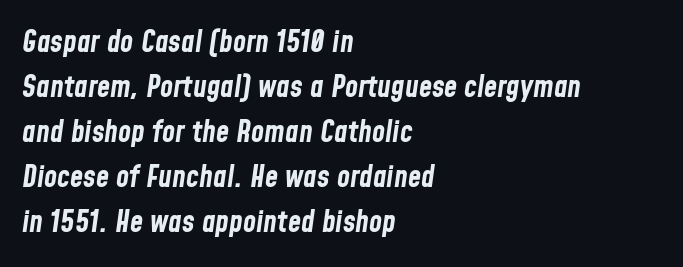
{"italic": "yes", "lean": "right", "slant_degrees": 8, "bold": "yes", "weight": "bold", "width": "condensed", "stroke_contrast": "low", "x_height": "medium", "monospaced": "no", "underline": "no", "align": "left", "line_spacing": "normal", "line_spacing_ratio": 1.5, "letter_spacing": "normal", "letter_spacing_em": 0.0, "glyph_px": 30}
